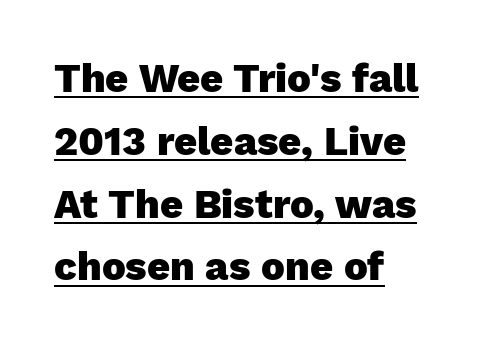
The face used here is rendered with its standard letterfit. Is there any slant? The stems are plumb. Every letter is thick-stroked: bold, no question. Caption: multi-line text, flush left, ragged right. Here the designer chose a conventional face with non-uniform glyph widths. This is sans-serif lettering, the kind often seen on screens and signage.
